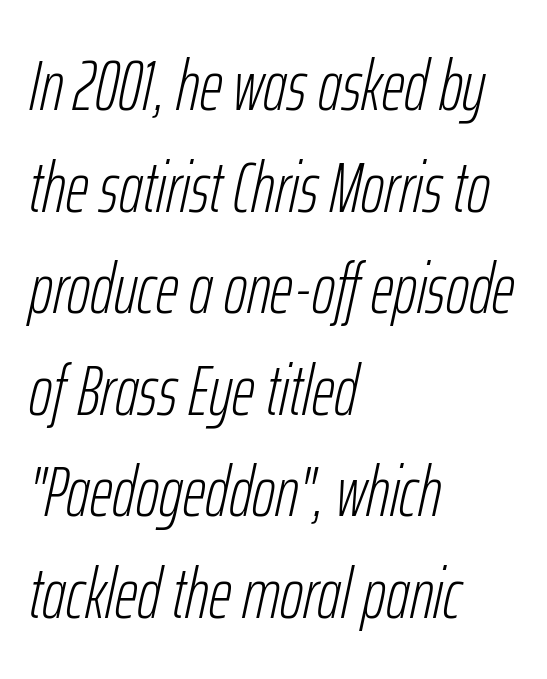
The face used here is proportionally spaced, like ordinary book or web type. Posture: slanted. The horizontal fit of the characters is conventional and even. Short and long lines alike share a common starting point at left. This rendering features lettering with no underline. Is this a heavy cut? Hardly; it is regular or lighter.
